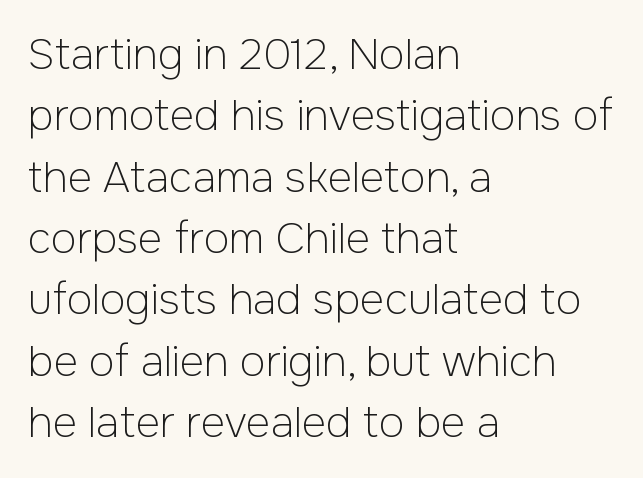
{"serif": "no", "italic": "no", "bold": "no", "weight": "light", "width": "normal", "stroke_contrast": "low", "x_height": "medium", "monospaced": "no", "underline": "no", "align": "left", "line_spacing": "normal", "line_spacing_ratio": 1.46, "letter_spacing": "normal", "letter_spacing_em": 0.0, "glyph_px": 42}
